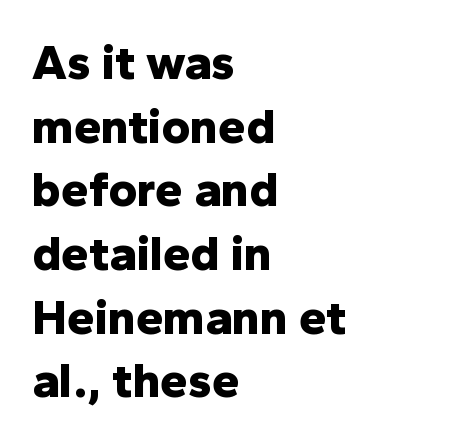
Q: Is the text bold? A: Yes.
Q: Is the text italic (slanted)? A: No, it is upright.
Q: Is the typeface a serif or a sans-serif typeface? A: Sans-serif.
Q: Is the text underlined? A: No.
Q: How is the paragraph aligned? A: Left-aligned.
Q: Is the spacing between letters normal or unusually wide? A: Normal.
Q: Is the spacing between lines tight, normal or loose? A: Normal.
Q: Width (condensed, normal, or wide)? A: Normal.
Q: Stroke contrast? A: Low.
Q: x-height? A: Medium.
Q: Monospaced? A: No.
